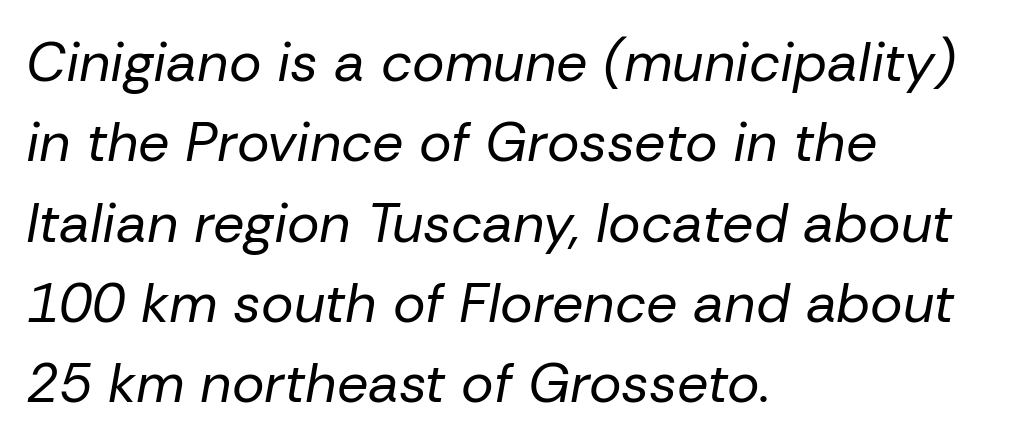
The image shows 55 px regular-weight type, italic (leaning right); set left-aligned, normal line spacing (1.46x), normal letter spacing, not underlined; low stroke contrast and a medium x-height.
